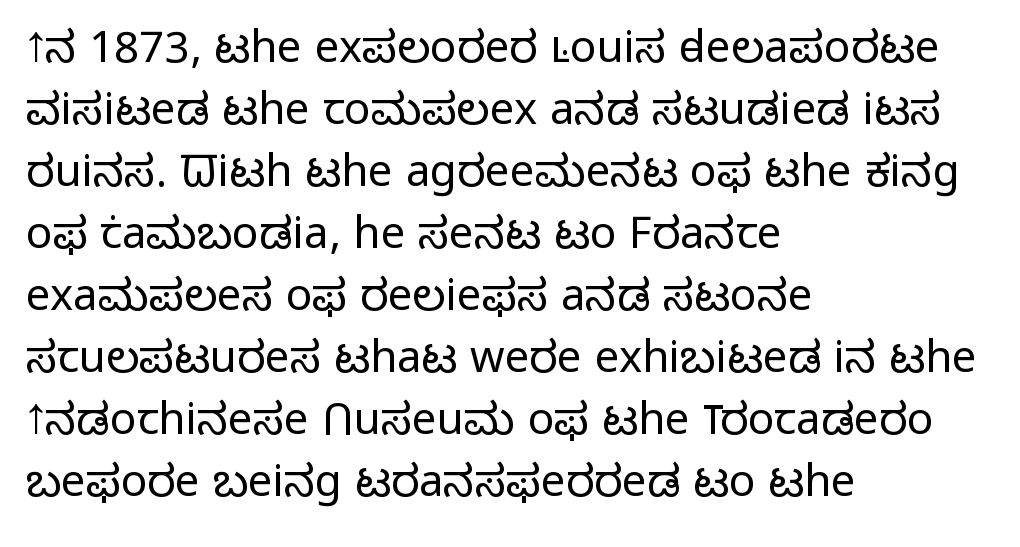
Q: Is the text bold? A: No.
Q: Is the text italic (slanted)? A: No, it is upright.
Q: Is the typeface a serif or a sans-serif typeface? A: Sans-serif.
Q: Is the text underlined? A: No.
Q: How is the paragraph aligned? A: Left-aligned.
Q: Is the spacing between letters normal or unusually wide? A: Normal.
Q: Is the spacing between lines tight, normal or loose? A: Normal.
Q: Width (condensed, normal, or wide)? A: Normal.
Q: Stroke contrast? A: Low.
Q: x-height? A: Medium.
Q: Monospaced? A: No.
